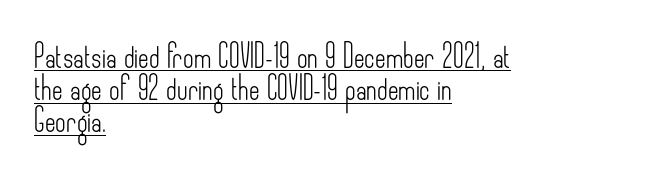
Q: Is the text bold? A: No.
Q: Is the text italic (slanted)? A: No, it is upright.
Q: Is the text underlined? A: Yes.
Q: How is the paragraph aligned? A: Left-aligned.
Q: Is the spacing between letters normal or unusually wide? A: Normal.
Q: Is the spacing between lines tight, normal or loose? A: Normal.
